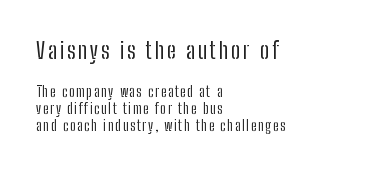
Descender tails drop into unmarked territory. Note: larger setting up top, smaller setting below. Is the type heavy? It reads as light-to-regular instead. Every character sits straight up, as roman type does. Horizontal alignment here is leftward, the default for most running prose.
